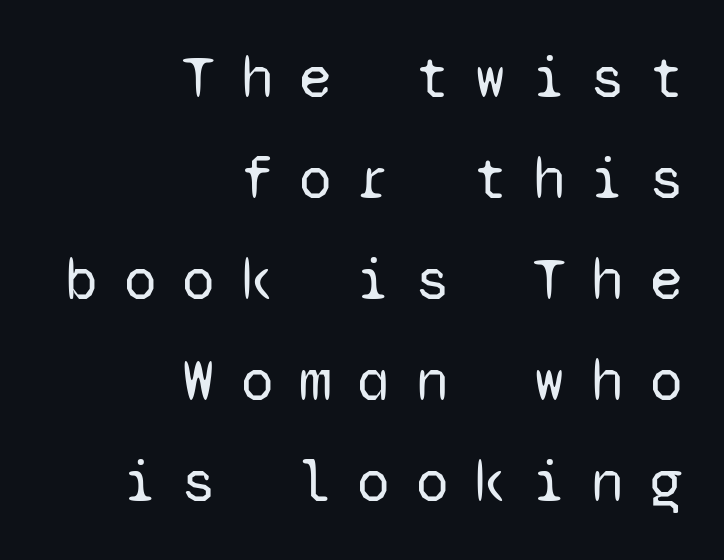
Here the glyphs are tracked loosely, breaking word shapes into spaced letters. Posture: vertical. These lines stack with their right ends in a neat column. The face used here is monospaced, like something from a code editor. Check where the strokes stop: nothing finishes them off — pure sans. Decoration check: the copy has no underline.
